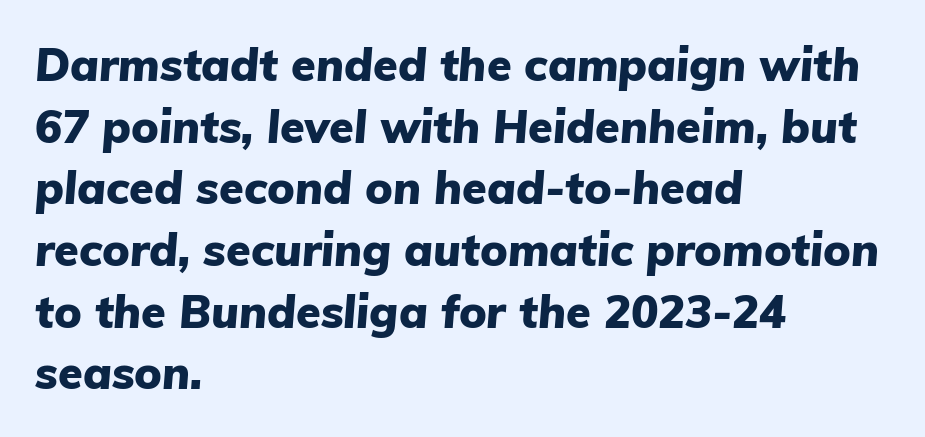
The image shows 45 px heavy type, italic (leaning right); set left-aligned, normal line spacing (1.37x), normal letter spacing, not underlined; low stroke contrast and a medium x-height.
